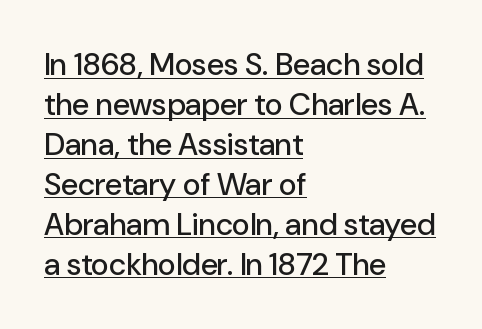
The image shows 31 px sans-serif type, upright; set left-aligned, normal line spacing (1.29x), normal letter spacing, underlined; low stroke contrast and a medium x-height.
